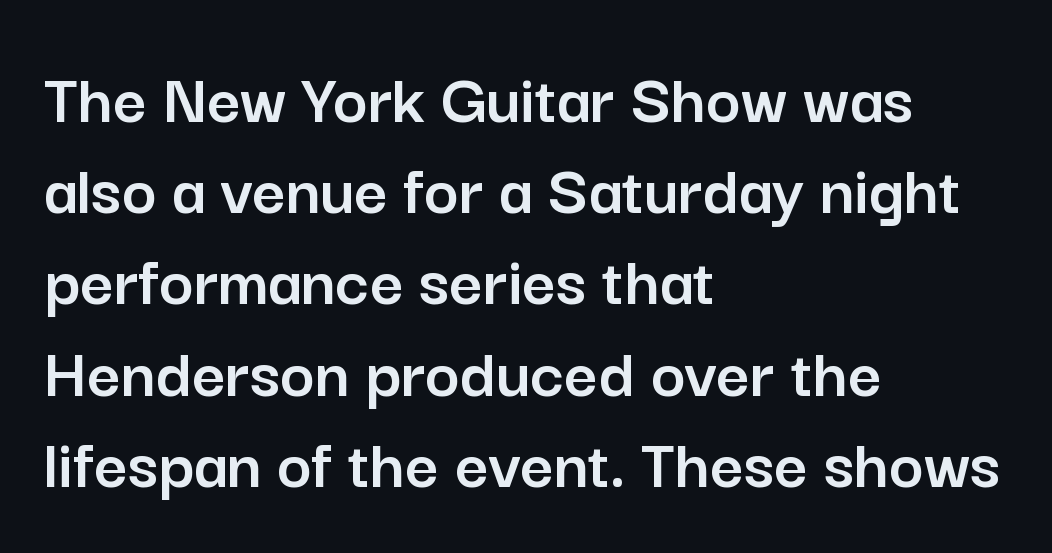
The image shows 73 px sans-serif type, upright; set left-aligned, normal line spacing (1.25x), normal letter spacing, not underlined; low stroke contrast and a medium x-height.
